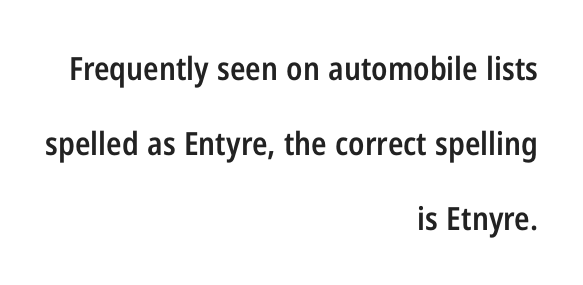
Q: Is the text bold? A: Semi-bold.
Q: Is the text italic (slanted)? A: No, it is upright.
Q: Is the typeface a serif or a sans-serif typeface? A: Sans-serif.
Q: Is the text underlined? A: No.
Q: How is the paragraph aligned? A: Right-aligned.
Q: Is the spacing between letters normal or unusually wide? A: Normal.
Q: Is the spacing between lines tight, normal or loose? A: Loose.
Q: Width (condensed, normal, or wide)? A: Condensed.
Q: Stroke contrast? A: Low.
Q: x-height? A: Medium.
Q: Monospaced? A: No.
